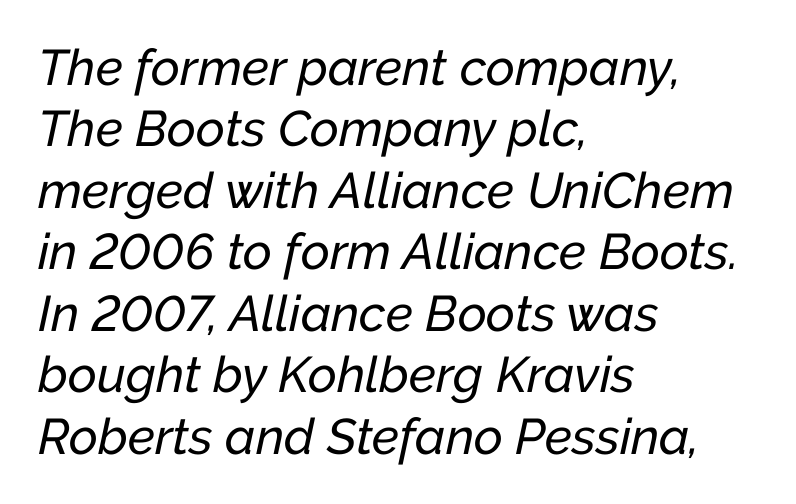
{"italic": "yes", "lean": "right", "slant_degrees": 12, "width": "normal", "stroke_contrast": "low", "x_height": "medium", "monospaced": "no", "underline": "no", "align": "left", "line_spacing_ratio": 1.23, "letter_spacing": "normal", "letter_spacing_em": 0.0, "glyph_px": 50}
